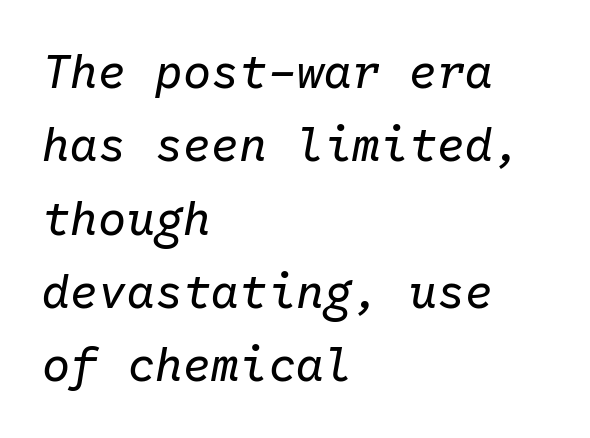
Q: Is the text bold? A: No.
Q: Is the text italic (slanted)? A: Yes, it leans right by about 10 degrees.
Q: Is the text underlined? A: No.
Q: How is the paragraph aligned? A: Left-aligned.
Q: Is the spacing between letters normal or unusually wide? A: Normal.
Q: Is the spacing between lines tight, normal or loose? A: Normal.
Q: Width (condensed, normal, or wide)? A: Normal.
Q: Stroke contrast? A: Low.
Q: x-height? A: Medium.
Q: Monospaced? A: Yes.
